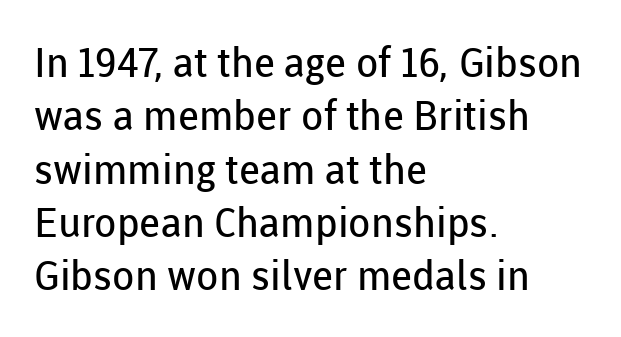
{"serif": "no", "italic": "no", "bold": "no", "weight": "regular", "width": "normal", "stroke_contrast": "low", "x_height": "medium", "monospaced": "no", "underline": "no", "align": "left", "line_spacing": "normal", "line_spacing_ratio": 1.3, "letter_spacing": "normal", "letter_spacing_em": 0.0, "glyph_px": 41}
